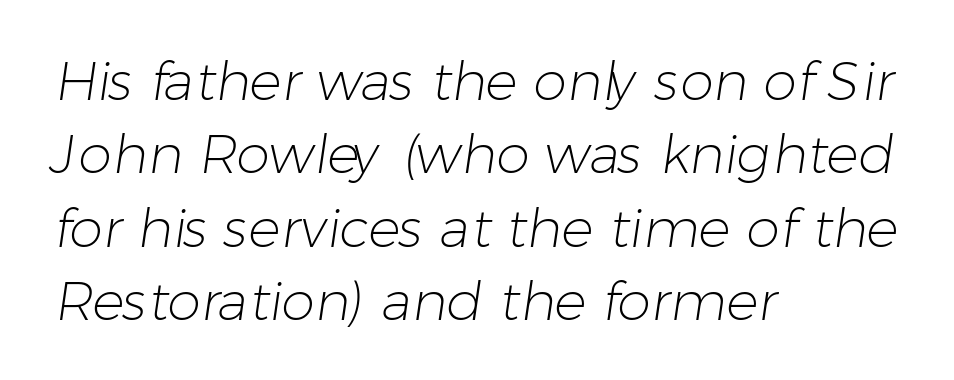
Just letters on the line, the space beneath them empty. To sum up the face: it is a sans, with no serifs. These lines are rendered in a variable-pitch font. The paragraph has a hard left edge and a soft right edge. Weight: in the light-to-regular range. The designer left line spacing at the default.
